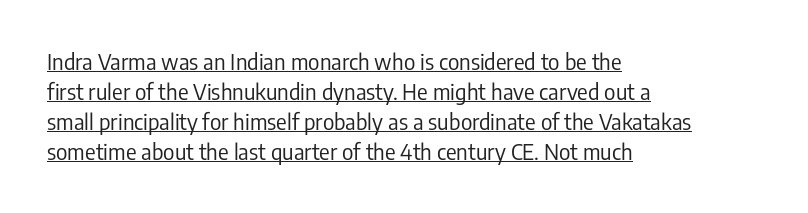
The image shows 22 px text type, upright; set left-aligned, normal line spacing (1.37x), normal letter spacing, underlined.
